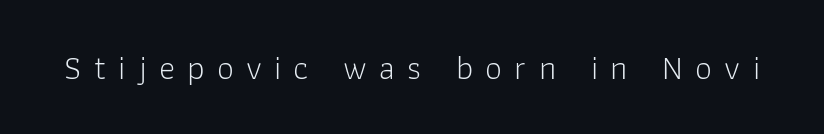
Q: Is the text bold? A: No.
Q: Is the text italic (slanted)? A: No, it is upright.
Q: Is the typeface a serif or a sans-serif typeface? A: Sans-serif.
Q: Is the text underlined? A: No.
Q: Is the spacing between letters normal or unusually wide? A: Unusually wide.
Q: Width (condensed, normal, or wide)? A: Normal.
Q: Stroke contrast? A: Low.
Q: x-height? A: Medium.
Q: Monospaced? A: No.
